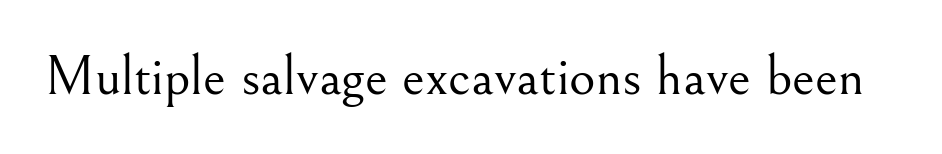
{"serif": "yes", "italic": "no", "bold": "no", "weight": "light", "width": "normal", "stroke_contrast": "medium", "x_height": "small", "monospaced": "no", "underline": "no", "letter_spacing": "normal", "letter_spacing_em": 0.0, "glyph_px": 57}
